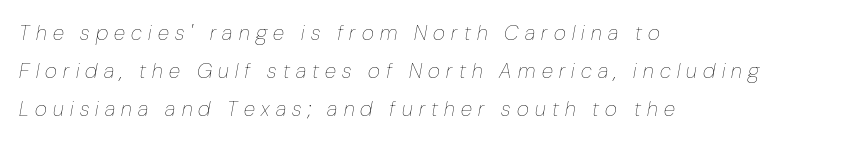
Q: Is the text bold? A: No.
Q: Is the text italic (slanted)? A: Yes, it leans right by about 10 degrees.
Q: Is the text underlined? A: No.
Q: How is the paragraph aligned? A: Left-aligned.
Q: Is the spacing between letters normal or unusually wide? A: Unusually wide.
